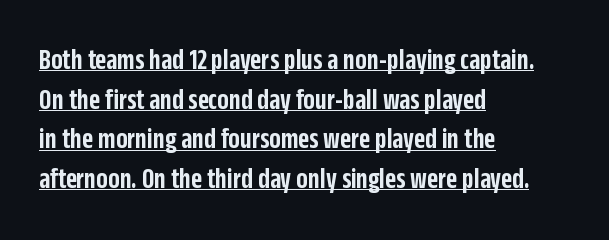
{"serif": "no", "italic": "no", "bold": "semi", "weight": "semibold", "width": "condensed", "stroke_contrast": "low", "x_height": "large", "monospaced": "no", "underline": "yes", "align": "left", "line_spacing": "normal", "line_spacing_ratio": 1.32, "letter_spacing": "normal", "letter_spacing_em": 0.0, "glyph_px": 30}
